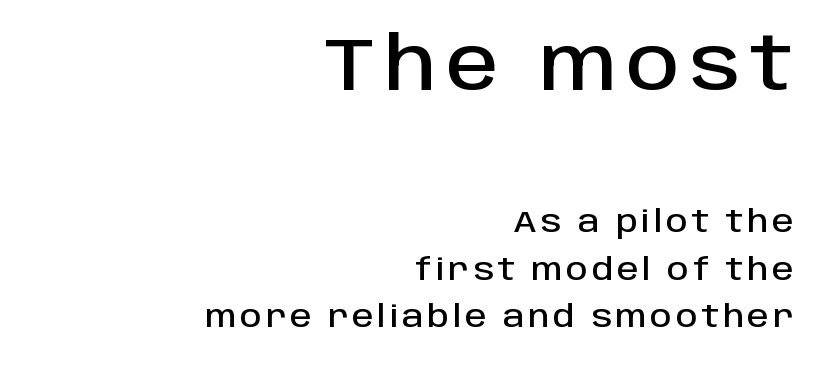
The space beneath each line is pristine and unruled. Compared with typical paragraphs, the rows here are spaced about the same. A roman cut, with each character standing at attention. The face used here is proportionally spaced, like ordinary book or web type. Grotesque or geometric, the face here clearly has no serifs.
